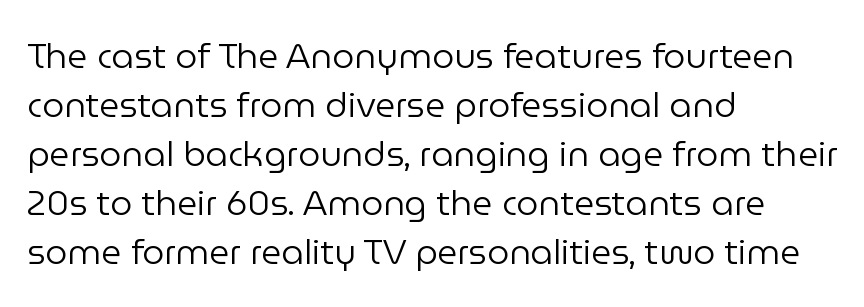
Q: Is the text bold? A: No.
Q: Is the text italic (slanted)? A: No, it is upright.
Q: Is the typeface a serif or a sans-serif typeface? A: Sans-serif.
Q: Is the text underlined? A: No.
Q: How is the paragraph aligned? A: Left-aligned.
Q: Is the spacing between letters normal or unusually wide? A: Normal.
Q: Is the spacing between lines tight, normal or loose? A: Normal.
Q: Width (condensed, normal, or wide)? A: Normal.
Q: Stroke contrast? A: Low.
Q: x-height? A: Medium.
Q: Monospaced? A: No.
